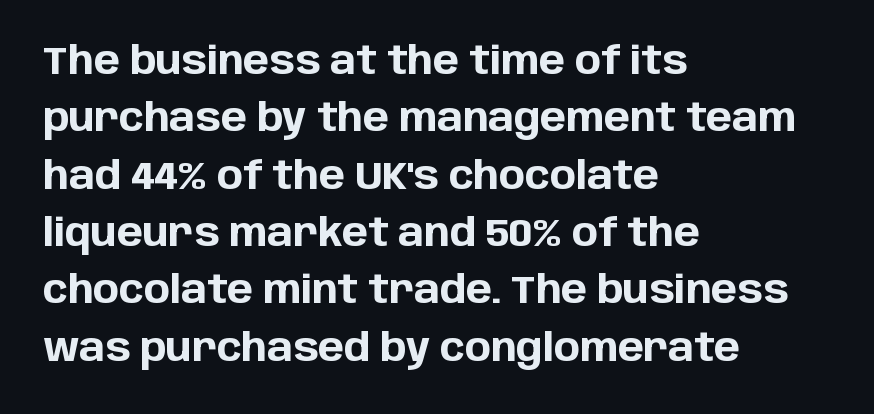
{"serif": "no", "italic": "no", "bold": "yes", "weight": "bold", "width": "normal", "stroke_contrast": "low", "x_height": "large", "monospaced": "no", "underline": "no", "align": "left", "line_spacing": "normal", "line_spacing_ratio": 1.47, "letter_spacing": "normal", "letter_spacing_em": 0.0, "glyph_px": 39}
